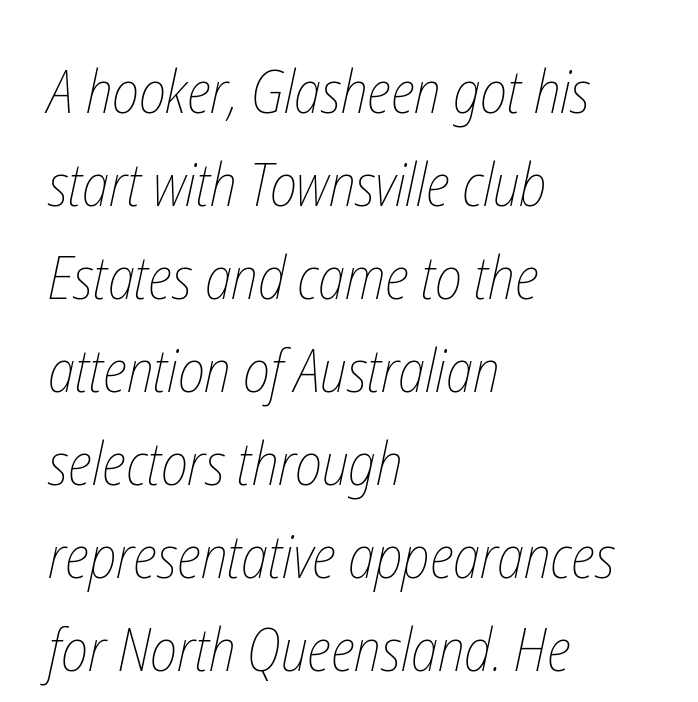
The image shows 60 px thin, condensed type; set left-aligned, normal line spacing (1.55x), normal letter spacing, not underlined; low stroke contrast and a medium x-height.
